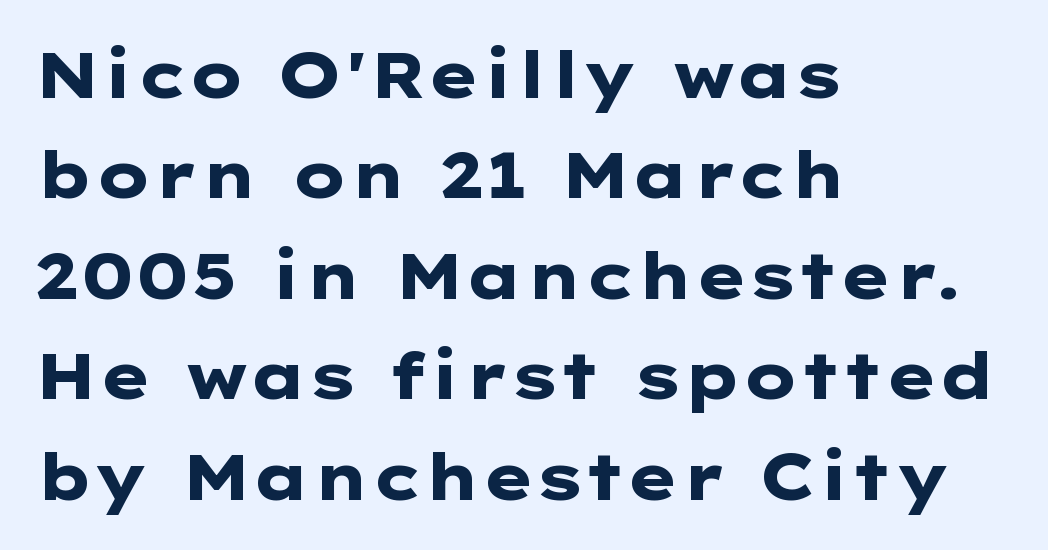
The image shows 64 px heavy, wide sans-serif type, upright; set left-aligned, normal line spacing (1.57x), normal letter spacing, not underlined; low stroke contrast and a medium x-height.
